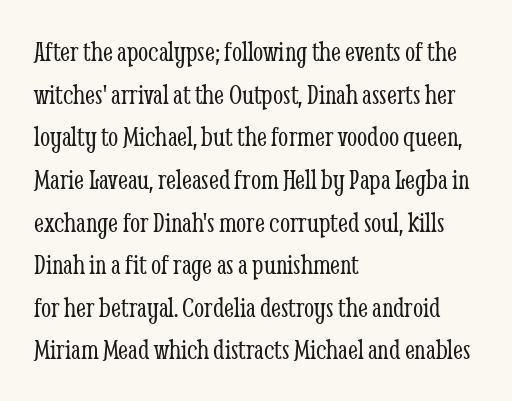
Q: Is the text bold? A: No.
Q: Is the text italic (slanted)? A: No, it is upright.
Q: Is the typeface a serif or a sans-serif typeface? A: Serif.
Q: Is the text underlined? A: No.
Q: How is the paragraph aligned? A: Left-aligned.
Q: Is the spacing between letters normal or unusually wide? A: Normal.
Q: Is the spacing between lines tight, normal or loose? A: Normal.
Q: Width (condensed, normal, or wide)? A: Condensed.
Q: Stroke contrast? A: Low.
Q: x-height? A: Medium.
Q: Monospaced? A: No.
